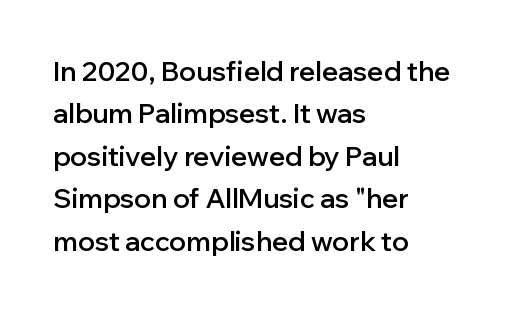
Q: Is the text bold? A: Semi-bold.
Q: Is the text italic (slanted)? A: No, it is upright.
Q: Is the text underlined? A: No.
Q: How is the paragraph aligned? A: Left-aligned.
Q: Is the spacing between letters normal or unusually wide? A: Normal.
Q: Is the spacing between lines tight, normal or loose? A: Normal.
